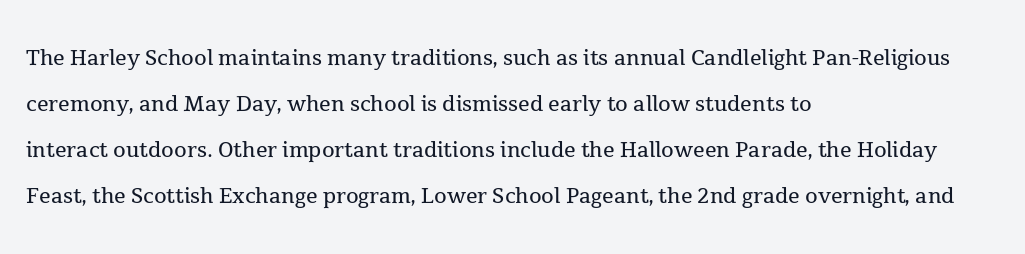
The image shows 29 px regular-weight serif type, upright; set left-aligned, normal line spacing (1.59x), normal letter spacing, not underlined; a medium x-height.
